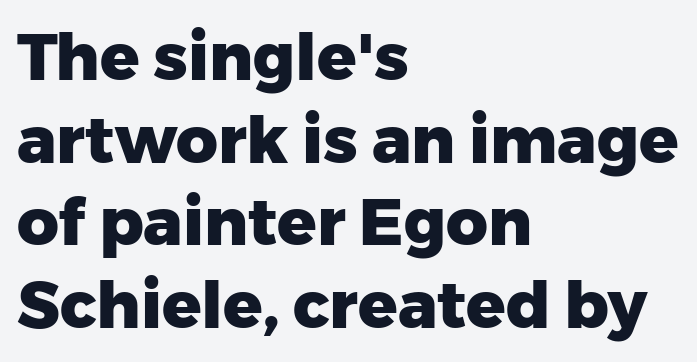
{"serif": "no", "italic": "no", "bold": "yes", "weight": "heavy", "width": "normal", "stroke_contrast": "low", "x_height": "medium", "monospaced": "no", "underline": "no", "align": "left", "line_spacing": "normal", "line_spacing_ratio": 1.27, "letter_spacing": "normal", "letter_spacing_em": 0.0, "glyph_px": 65}
